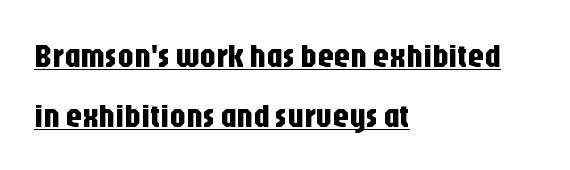
Q: Is the text italic (slanted)? A: No, it is upright.
Q: Is the typeface a serif or a sans-serif typeface? A: Sans-serif.
Q: Is the text underlined? A: Yes.
Q: How is the paragraph aligned? A: Left-aligned.
Q: Is the spacing between letters normal or unusually wide? A: Normal.
Q: Width (condensed, normal, or wide)? A: Condensed.
Q: Stroke contrast? A: Low.
Q: x-height? A: Large.
Q: Monospaced? A: No.
